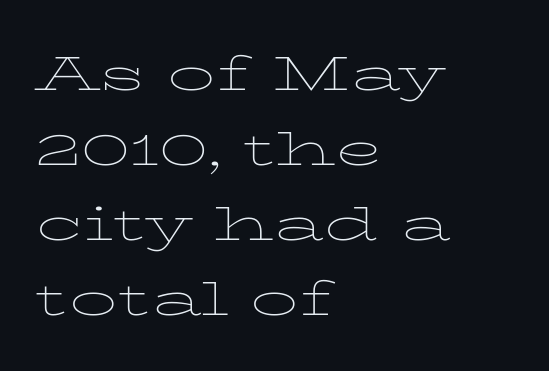
The image shows 48 px thin, wide serif type, upright; set left-aligned, normal line spacing (1.56x), normal letter spacing, not underlined; low stroke contrast and a medium x-height.
